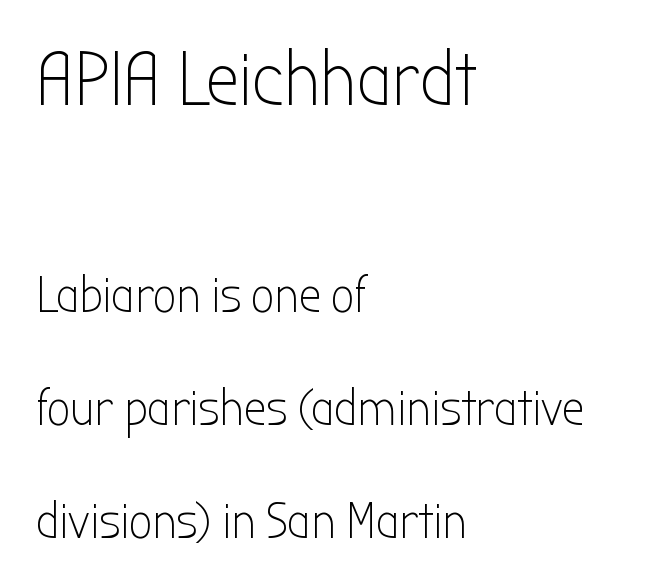
Horizontal alignment here is leftward, the default for most running prose. The weight would be labelled regular, book, light, or lighter still. Honestly, there is no underline to notice here at all. The designer dialed line spacing up above the default. These two chunks differ in scale, with the top chunk taking the larger measure.
